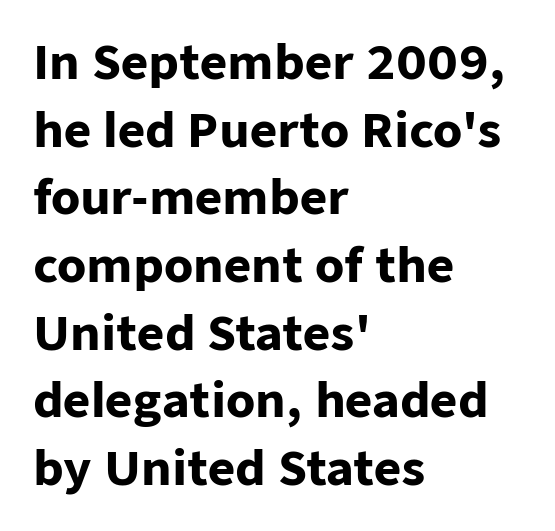
{"serif": "no", "italic": "no", "bold": "yes", "weight": "heavy", "width": "normal", "stroke_contrast": "low", "x_height": "medium", "monospaced": "no", "underline": "no", "align": "left", "line_spacing": "normal", "line_spacing_ratio": 1.44, "letter_spacing": "normal", "letter_spacing_em": 0.0, "glyph_px": 47}
